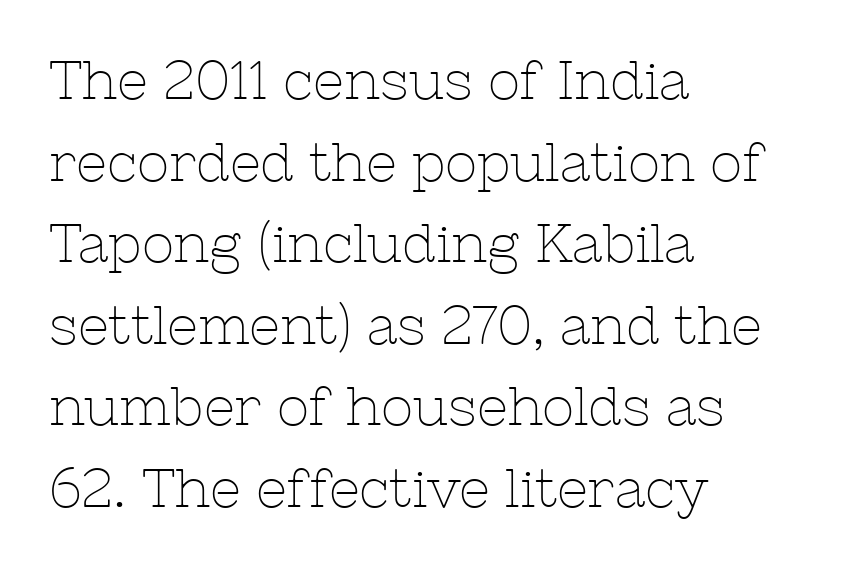
The image shows 54 px thin serif type, upright; set left-aligned, normal line spacing (1.51x), normal letter spacing, not underlined; low stroke contrast and a medium x-height.
